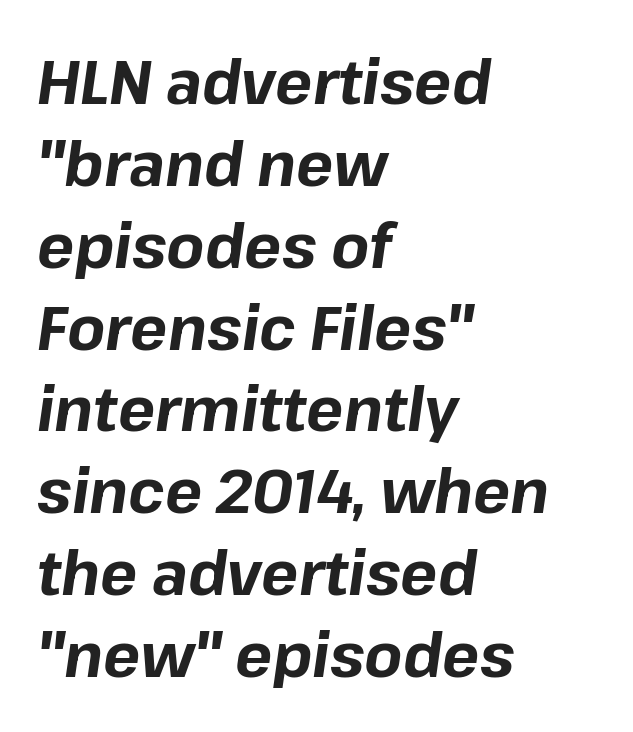
Horizontally, the lines are justified to the leading edge only. Honestly, there is no underline to notice here at all. Typographic density is high because the face is bold. Tracking here is standard; glyphs follow each other at the usual distance.
